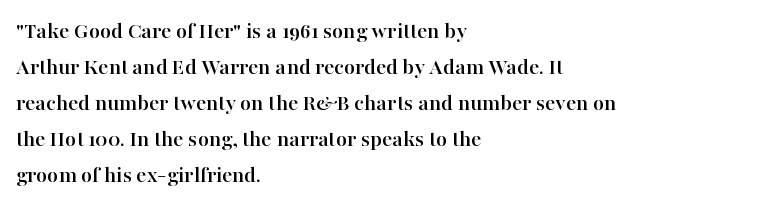
You can tell it's not italic because the verticals are truly vertical. Whoever set this chose a conventional vertical rhythm. The line texture is even and compact thanks to regular tracking. Each row of text sits above clean, open space.
